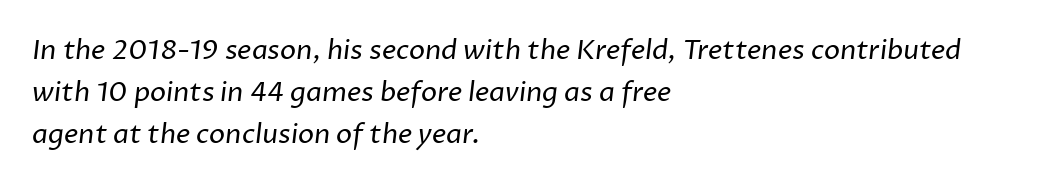
{"bold": "no", "underline": "no", "align": "left", "line_spacing": "normal", "line_spacing_ratio": 1.55, "letter_spacing": "normal", "letter_spacing_em": 0.0, "glyph_px": 27}
